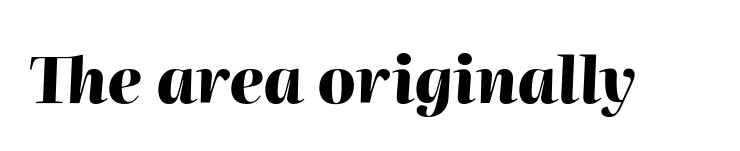
The image shows 63 px heavy type, italic (leaning right); set normal letter spacing, not underlined; high stroke contrast and a medium x-height.
